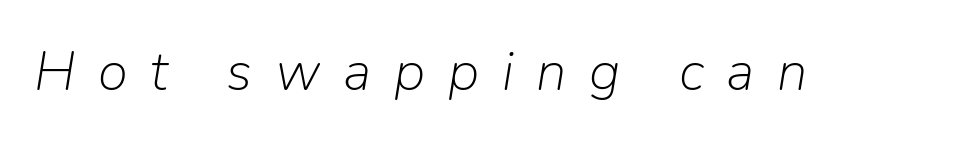
Q: Is the text bold? A: No.
Q: Is the text italic (slanted)? A: Yes, it leans right by about 9 degrees.
Q: Is the text underlined? A: No.
Q: Is the spacing between letters normal or unusually wide? A: Unusually wide.
Q: Width (condensed, normal, or wide)? A: Normal.
Q: Stroke contrast? A: Low.
Q: x-height? A: Medium.
Q: Monospaced? A: No.
